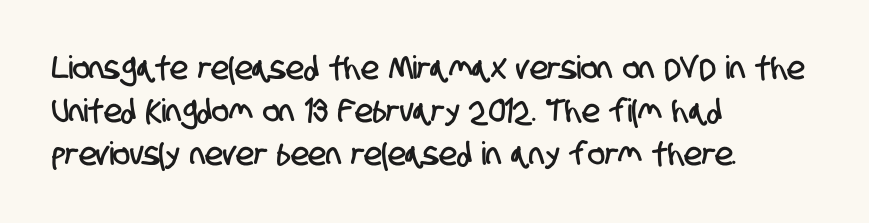
Do the characters align in a grid? No, the font is proportional. Observe the ordinary spacing: letters are neighbours, not strangers. Layout note: lines flush left. The letters carry no serifs — their stems end cleanly without finishing strokes. The passage shown stacks its lines at a standard gap.
